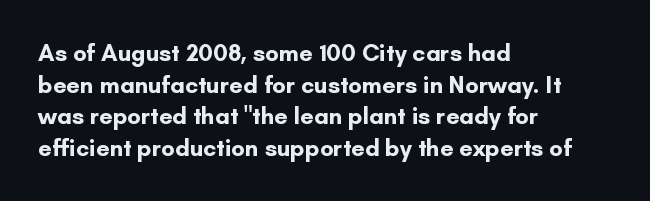
Q: Is the text bold? A: Yes.
Q: Is the text italic (slanted)? A: No, it is upright.
Q: Is the text underlined? A: No.
Q: How is the paragraph aligned? A: Left-aligned.
Q: Is the spacing between letters normal or unusually wide? A: Normal.
Q: Is the spacing between lines tight, normal or loose? A: Normal.
